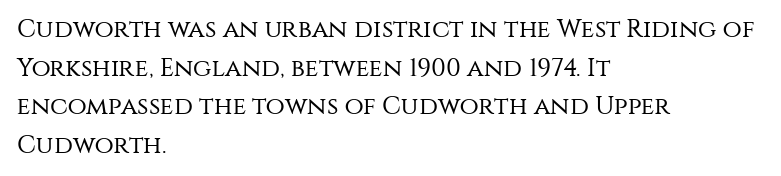
Q: Is the text bold? A: No.
Q: Is the text italic (slanted)? A: No, it is upright.
Q: Is the text underlined? A: No.
Q: How is the paragraph aligned? A: Left-aligned.
Q: Is the spacing between letters normal or unusually wide? A: Normal.
Q: Is the spacing between lines tight, normal or loose? A: Normal.
